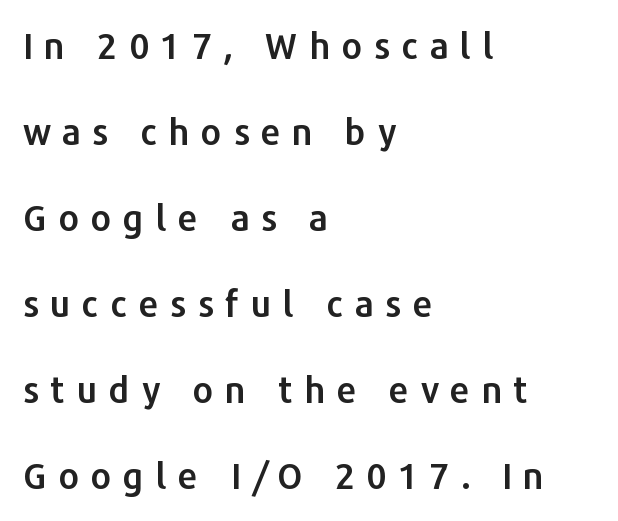
Q: Is the text italic (slanted)? A: No, it is upright.
Q: Is the typeface a serif or a sans-serif typeface? A: Sans-serif.
Q: Is the text underlined? A: No.
Q: How is the paragraph aligned? A: Left-aligned.
Q: Is the spacing between letters normal or unusually wide? A: Unusually wide.
Q: Is the spacing between lines tight, normal or loose? A: Loose.
Q: Width (condensed, normal, or wide)? A: Normal.
Q: Stroke contrast? A: Low.
Q: x-height? A: Medium.
Q: Monospaced? A: No.
